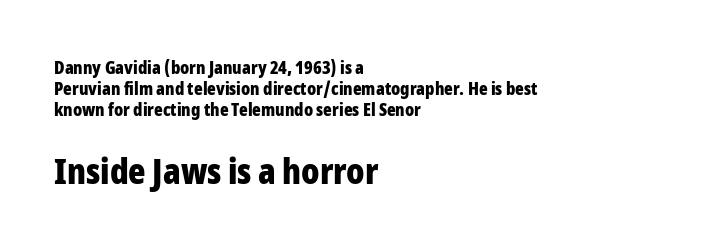
The image shows 36 px bold, condensed sans-serif type, upright; set left-aligned, line spacing 1.16x, normal letter spacing, not underlined; the second (bottom) block is 2.0x larger; low stroke contrast and a medium x-height.
